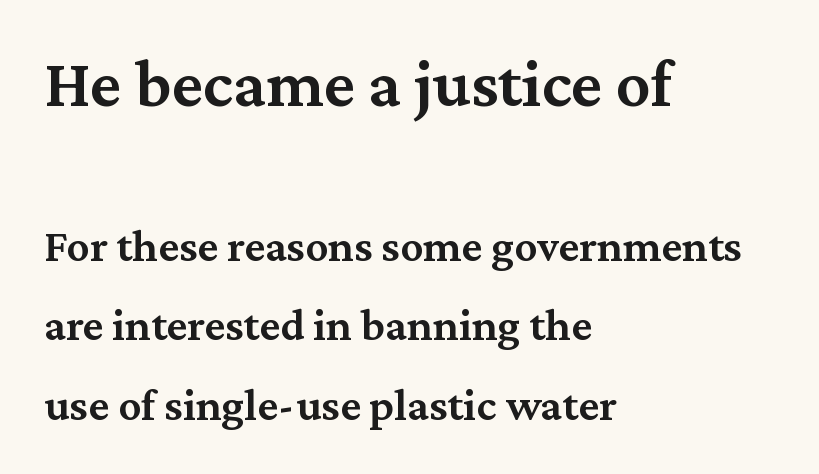
Q: Is the text bold? A: Semi-bold.
Q: Is the text italic (slanted)? A: No, it is upright.
Q: Is the typeface a serif or a sans-serif typeface? A: Serif.
Q: Is the text underlined? A: No.
Q: How is the paragraph aligned? A: Left-aligned.
Q: Is the spacing between letters normal or unusually wide? A: Normal.
Q: Which block of text is set in a larger size, the first (top) or the second (bottom)? A: The first (top) one.
Q: Width (condensed, normal, or wide)? A: Normal.
Q: Stroke contrast? A: Medium.
Q: x-height? A: Medium.
Q: Monospaced? A: No.
